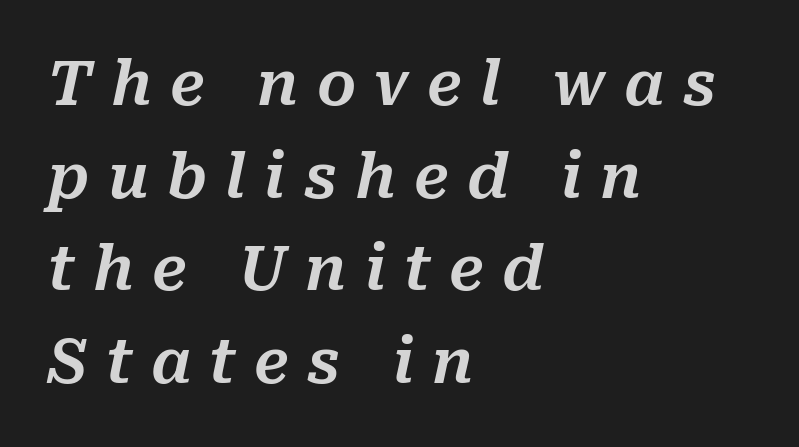
The image shows 61 px text type, italic (leaning right); set left-aligned, normal line spacing (1.52x), unusually wide letter spacing (+0.3 em), not underlined; medium stroke contrast and a medium x-height.
